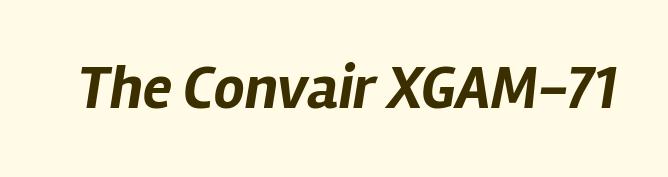
There's an unmistakable incline to the writing here. The gaps between neighbouring characters are ordinary and unremarkable. Is this a fixed-width face? No — the glyphs have proportional, varying widths. The specimen omits any rule beneath the text block's lines. Heft: maximum for text — a bold.
